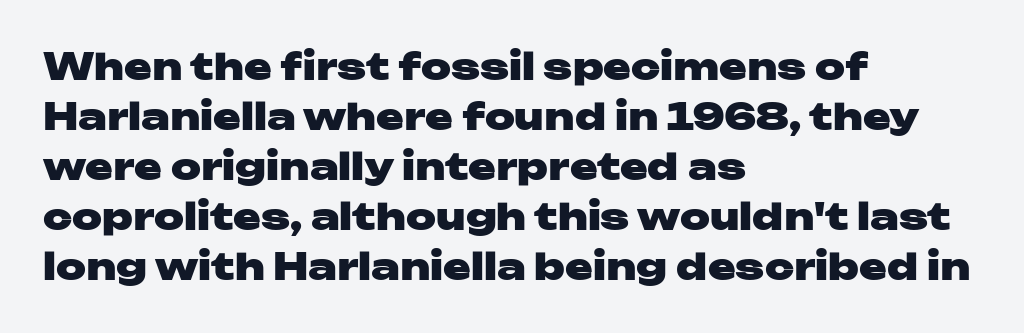
{"serif": "no", "italic": "no", "bold": "yes", "weight": "heavy", "width": "wide", "stroke_contrast": "low", "x_height": "medium", "monospaced": "no", "underline": "no", "align": "left", "line_spacing": "normal", "line_spacing_ratio": 1.35, "letter_spacing": "normal", "letter_spacing_em": 0.0, "glyph_px": 37}
